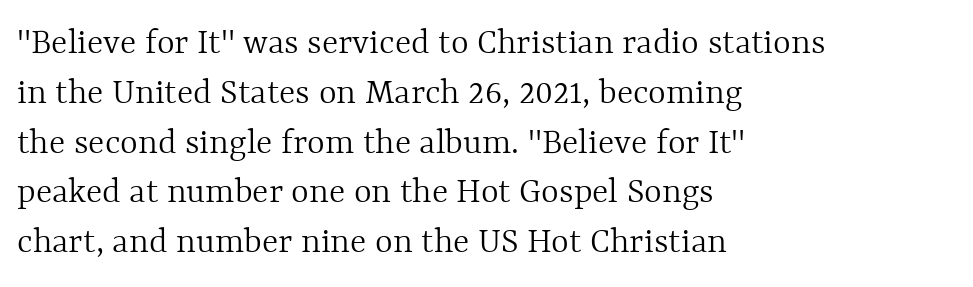
Q: Is the text bold? A: No.
Q: Is the text italic (slanted)? A: No, it is upright.
Q: Is the text underlined? A: No.
Q: How is the paragraph aligned? A: Left-aligned.
Q: Is the spacing between letters normal or unusually wide? A: Normal.
Q: Is the spacing between lines tight, normal or loose? A: Normal.
Q: Width (condensed, normal, or wide)? A: Normal.
Q: x-height? A: Medium.
Q: Monospaced? A: No.
